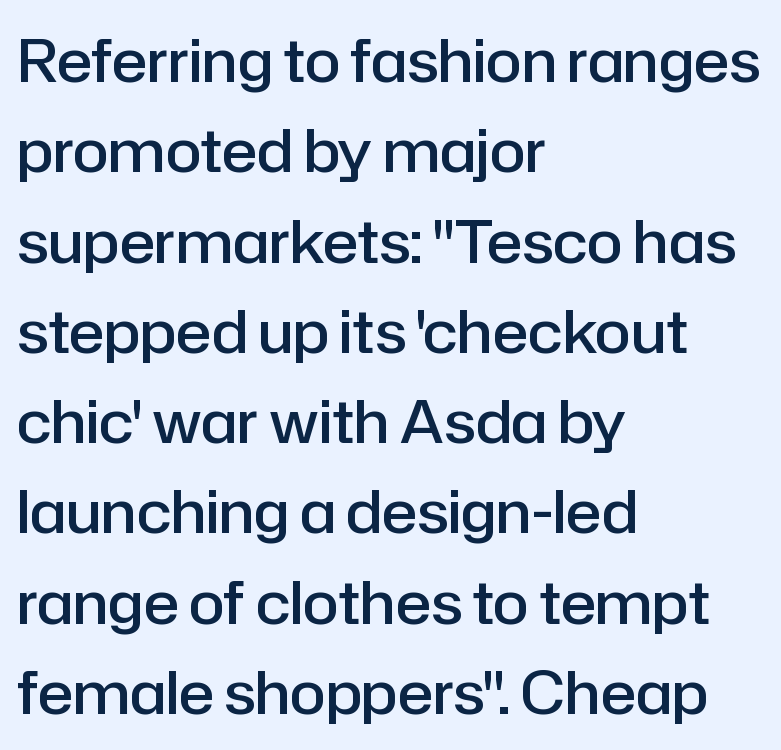
The image shows 59 px semibold sans-serif type, upright; set left-aligned, normal line spacing (1.53x), normal letter spacing, not underlined; low stroke contrast and a medium x-height.
